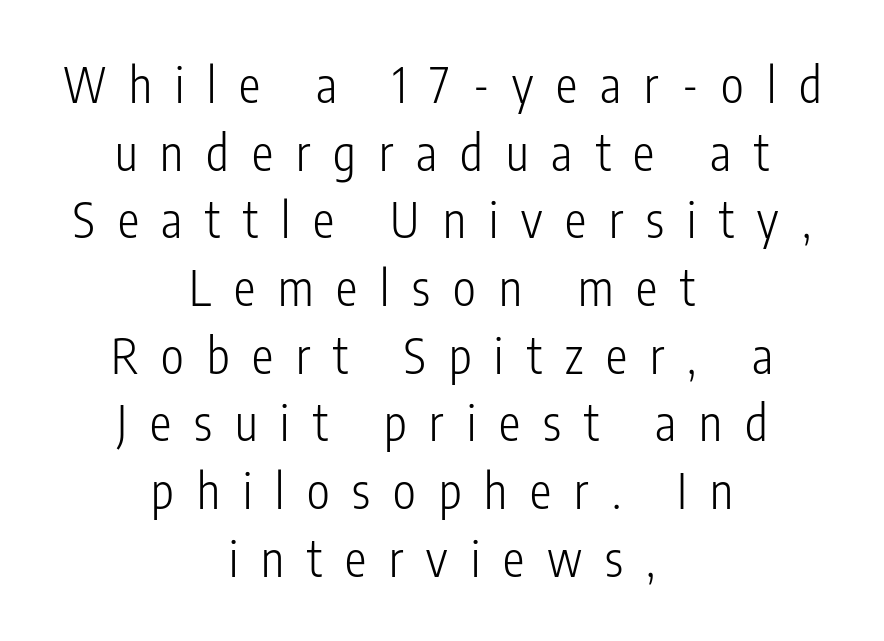
Underline: absent. The paragraph has two soft edges and a firm central axis. Designer's note — italics off, roman on. A typesetter would call this proportional, since set widths differ per character. Stems here are at most as thick as an everyday book face.
